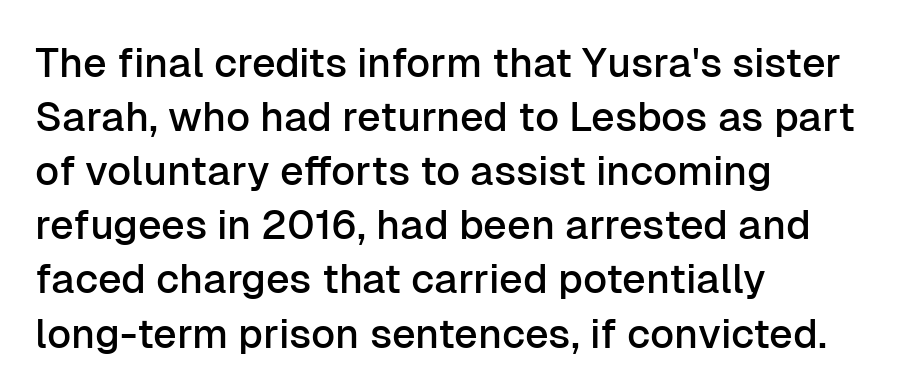
Q: Is the text italic (slanted)? A: No, it is upright.
Q: Is the typeface a serif or a sans-serif typeface? A: Sans-serif.
Q: Is the text underlined? A: No.
Q: How is the paragraph aligned? A: Left-aligned.
Q: Is the spacing between letters normal or unusually wide? A: Normal.
Q: Is the spacing between lines tight, normal or loose? A: Normal.
Q: Width (condensed, normal, or wide)? A: Normal.
Q: Stroke contrast? A: Low.
Q: x-height? A: Medium.
Q: Monospaced? A: No.
